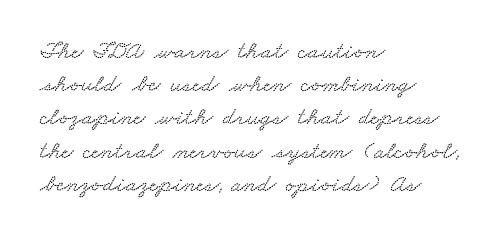
These lines stack with their left ends in a neat column. Underline: absent. How are the letters spaced? Ordinarily, with no added tracking. Baseline-to-baseline distance is the conventional proportion of letter height.
